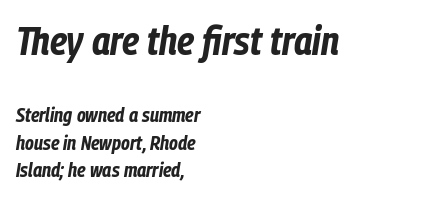
{"italic": "yes", "lean": "right", "slant_degrees": 9, "bold": "yes", "weight": "bold", "width": "condensed", "stroke_contrast": "low", "x_height": "medium", "monospaced": "no", "underline": "no", "align": "left", "line_spacing": "normal", "line_spacing_ratio": 1.36, "letter_spacing": "normal", "letter_spacing_em": 0.0, "larger_block": "first", "size_ratio": 2.0, "glyph_px": 40}
